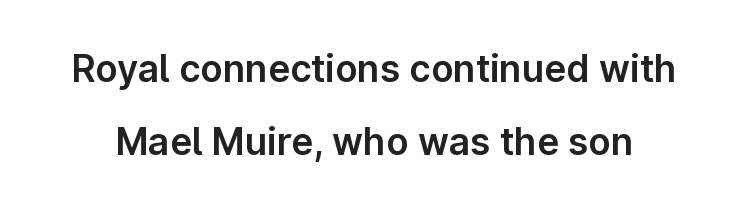
The letters advance in unequal steps, a hallmark of proportional type. Rule under the text: the space is simply empty. It's the straight-up-and-down kind of type. Examine the stroke ends and you'll find no serifs.
